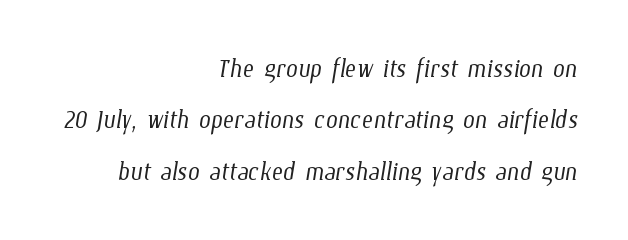
{"bold": "no", "weight": "light", "width": "condensed", "stroke_contrast": "low", "x_height": "medium", "monospaced": "no", "underline": "no", "align": "right", "line_spacing": "normal", "line_spacing_ratio": 1.51, "letter_spacing": "normal", "letter_spacing_em": 0.0, "glyph_px": 34}
